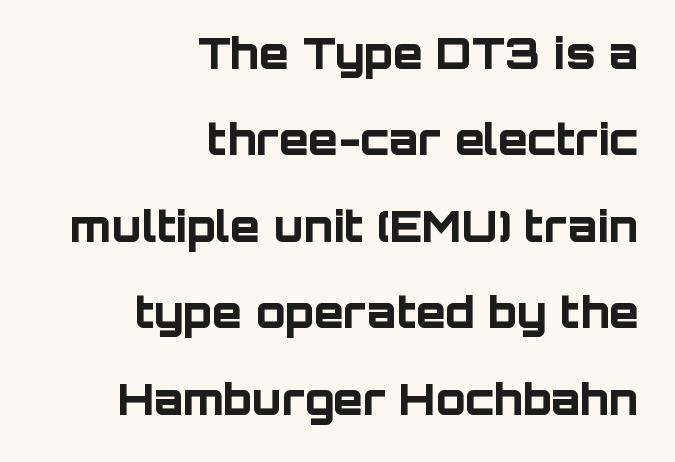
{"serif": "no", "italic": "no", "bold": "yes", "weight": "bold", "width": "normal", "stroke_contrast": "low", "x_height": "large", "monospaced": "no", "underline": "no", "align": "right", "line_spacing": "loose", "line_spacing_ratio": 2.01, "letter_spacing": "normal", "letter_spacing_em": 0.0, "glyph_px": 43}
